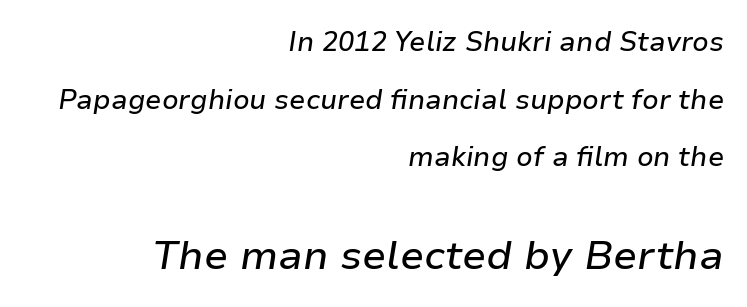
Alignment: flush right. Notice the wide empty band between every row — that's loose leading. Here the designer chose a conventional face with non-uniform glyph widths. The face used here has a pronounced slope to its letters. The letters sit at their default tracking, neither squeezed nor spread. Is the lower block the larger one? Yes — the lower block carries the bigger type.
